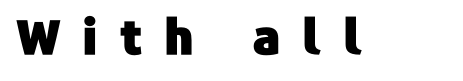
Q: Is the text italic (slanted)? A: No, it is upright.
Q: Is the typeface a serif or a sans-serif typeface? A: Sans-serif.
Q: Is the text underlined? A: No.
Q: Is the spacing between letters normal or unusually wide? A: Unusually wide.
Q: Width (condensed, normal, or wide)? A: Normal.
Q: Stroke contrast? A: Low.
Q: x-height? A: Medium.
Q: Monospaced? A: No.
